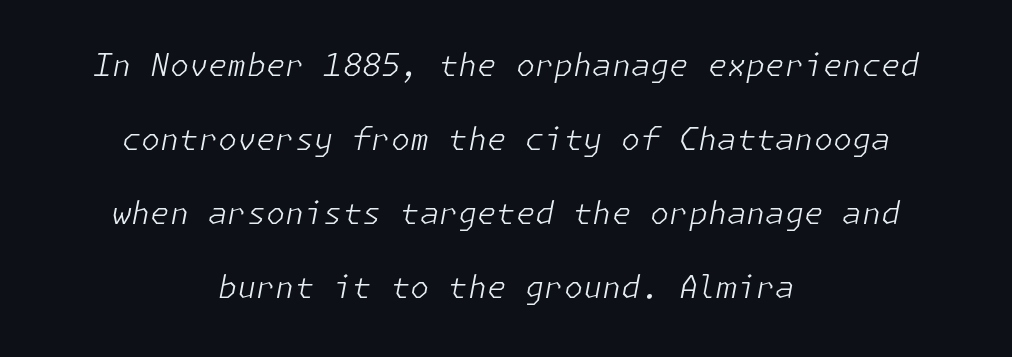
The image shows 31 px light type, italic (leaning right); set centered, loose line spacing (2.39x), normal letter spacing, not underlined; low stroke contrast and a medium x-height.
